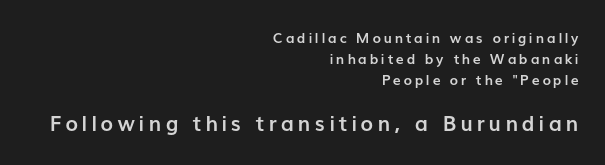
{"italic": "no", "bold": "yes", "underline": "no", "align": "right", "line_spacing": "normal", "line_spacing_ratio": 1.51, "letter_spacing": "wide", "letter_spacing_em": 0.2, "larger_block": "second", "size_ratio": 1.5, "glyph_px": 21}
